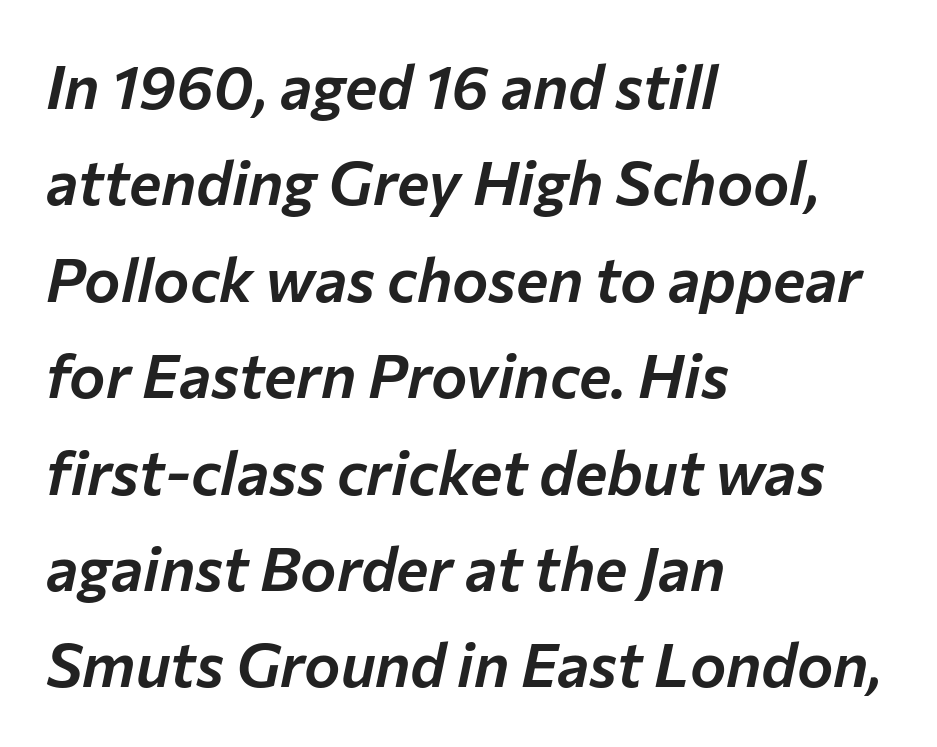
The image shows 61 px text type, italic (leaning right); set left-aligned, normal line spacing (1.58x), normal letter spacing, not underlined; low stroke contrast and a medium x-height.
